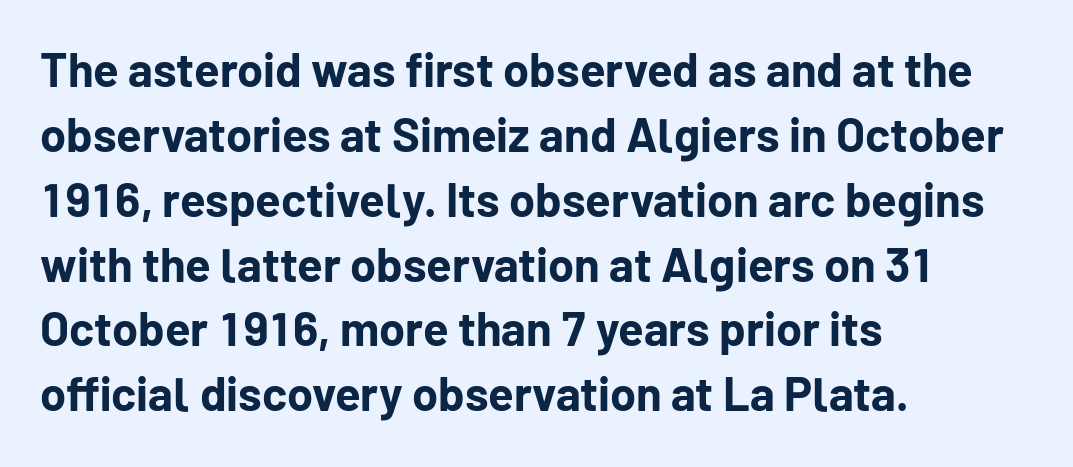
The image shows 47 px bold sans-serif type, upright; set left-aligned, normal line spacing (1.38x), normal letter spacing, not underlined; low stroke contrast and a medium x-height.
